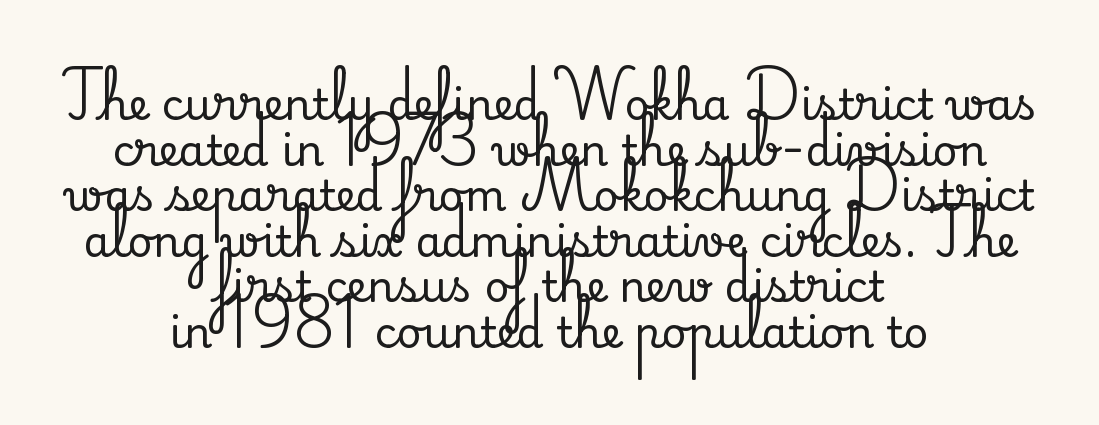
Check the space under the baseline: it is left empty. Compared with typical body copy, the letter spacing here is the same. Every character sits straight up, as roman type does. These lines are rendered in a variable-pitch font. Small tapered or slab feet sit at the stroke ends, so this counts as serif.
